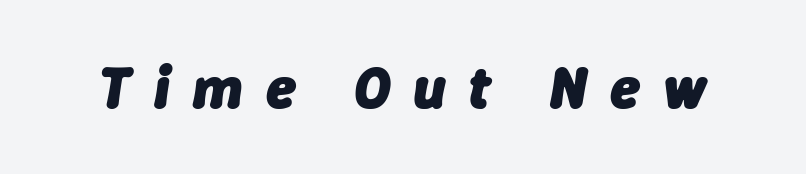
The passage shown is not underscored anywhere. You can tell it's italic because the verticals aren't actually vertical. Typesetter's note: full bold, strokes at maximum text heaviness. Letter spacing: wide. Spacing verdict: proportional, widths tailored to each character.
